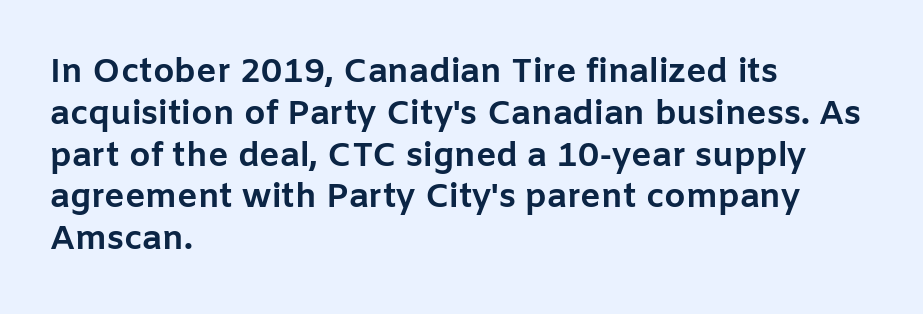
No extra tracking has been applied to these lines. The ragged edge is on the right, which tells us the setting is flush left. I'd call this a sans setting — the letters go barefoot. A roman cut, with each character standing at attention. The characters look thick and weighty, a clear bold.
